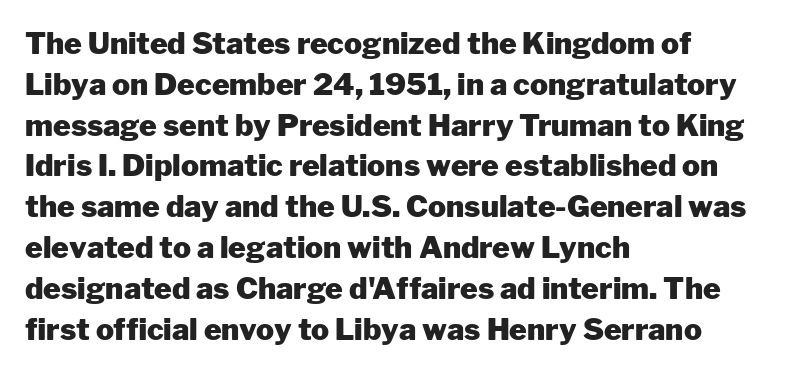
Q: Is the text bold? A: Yes.
Q: Is the text italic (slanted)? A: No, it is upright.
Q: Is the typeface a serif or a sans-serif typeface? A: Sans-serif.
Q: Is the text underlined? A: No.
Q: How is the paragraph aligned? A: Left-aligned.
Q: Is the spacing between letters normal or unusually wide? A: Normal.
Q: Is the spacing between lines tight, normal or loose? A: Normal.
Q: Width (condensed, normal, or wide)? A: Normal.
Q: Stroke contrast? A: Low.
Q: x-height? A: Medium.
Q: Monospaced? A: No.
